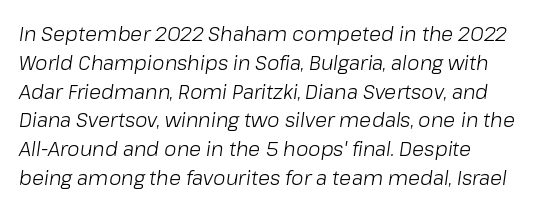
{"italic": "yes", "lean": "right", "slant_degrees": 8, "bold": "no", "underline": "no", "align": "left", "line_spacing": "normal", "line_spacing_ratio": 1.44, "letter_spacing": "normal", "letter_spacing_em": 0.0, "glyph_px": 20}
